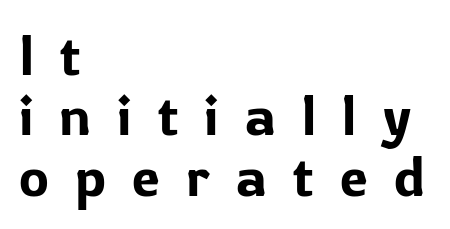
{"serif": "no", "italic": "no", "width": "normal", "stroke_contrast": "low", "x_height": "medium", "monospaced": "no", "underline": "no", "align": "left", "line_spacing": "tight", "line_spacing_ratio": 1.08, "letter_spacing": "wide", "letter_spacing_em": 0.47, "glyph_px": 56}
